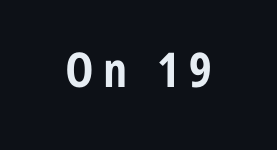
Clear beneath every line of the passage. In terms of posture, this sample is upright. The gaps between neighbouring characters are conspicuously large. Looks like regular typesetting: each glyph gets only the width it needs.
